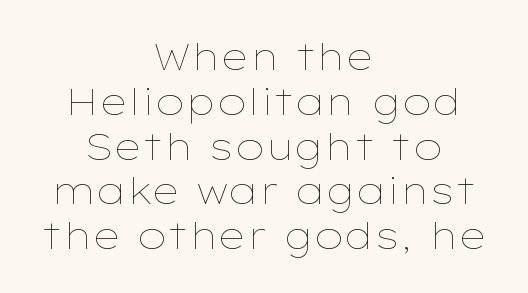
{"italic": "no", "bold": "no", "weight": "thin", "width": "wide", "stroke_contrast": "low", "x_height": "medium", "monospaced": "no", "underline": "no", "align": "center", "line_spacing_ratio": 1.21, "letter_spacing": "normal", "letter_spacing_em": 0.0, "glyph_px": 37}
